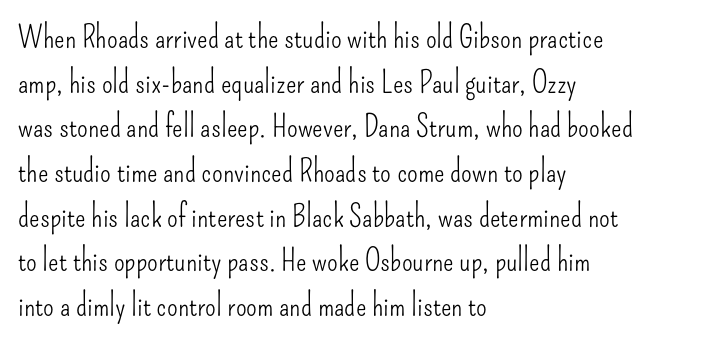
The image shows 31 px light, condensed sans-serif type, upright; set left-aligned, normal line spacing (1.44x), normal letter spacing, not underlined; low stroke contrast and a small x-height.
